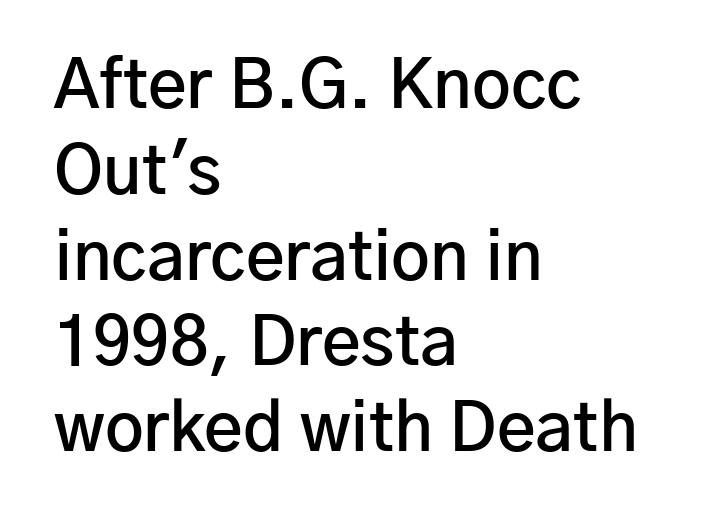
{"serif": "no", "italic": "no", "bold": "semi", "weight": "semibold", "width": "normal", "stroke_contrast": "low", "x_height": "medium", "monospaced": "no", "underline": "no", "align": "left", "line_spacing": "normal", "line_spacing_ratio": 1.28, "letter_spacing": "normal", "letter_spacing_em": 0.0, "glyph_px": 67}
